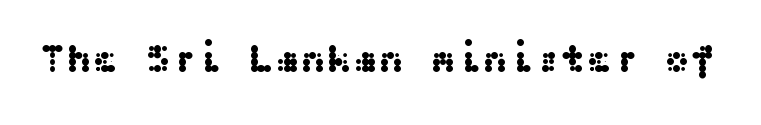
The image shows 39 px wide sans-serif type, upright; set normal letter spacing, not underlined; medium stroke contrast and a medium x-height.
